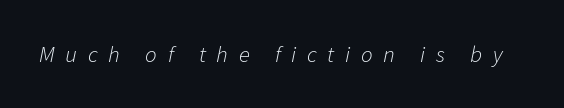
{"italic": "yes", "lean": "right", "slant_degrees": 11, "bold": "no", "underline": "no", "letter_spacing": "wide", "letter_spacing_em": 0.46, "glyph_px": 23}
